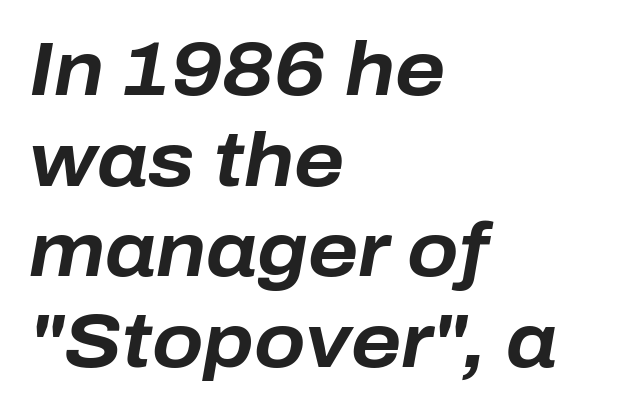
The image shows 75 px bold type, italic (leaning right); set left-aligned, line spacing 1.21x, normal letter spacing, not underlined; low stroke contrast and a medium x-height.
